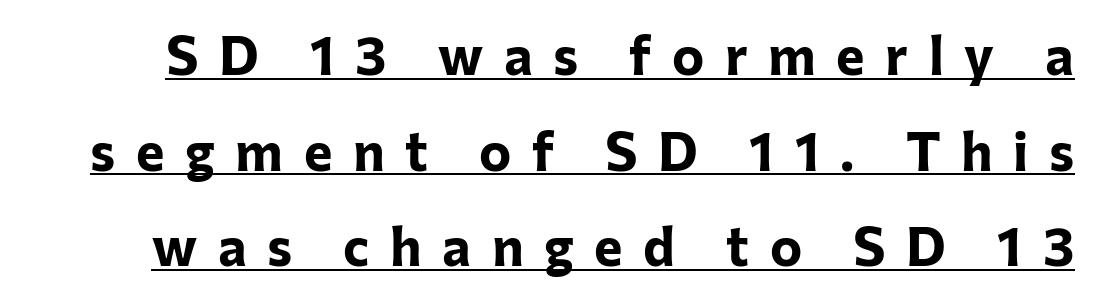
Q: Is the text bold? A: Yes.
Q: Is the text italic (slanted)? A: No, it is upright.
Q: Is the typeface a serif or a sans-serif typeface? A: Sans-serif.
Q: Is the text underlined? A: Yes.
Q: Is the spacing between letters normal or unusually wide? A: Unusually wide.
Q: Width (condensed, normal, or wide)? A: Normal.
Q: Stroke contrast? A: Low.
Q: x-height? A: Medium.
Q: Monospaced? A: No.
